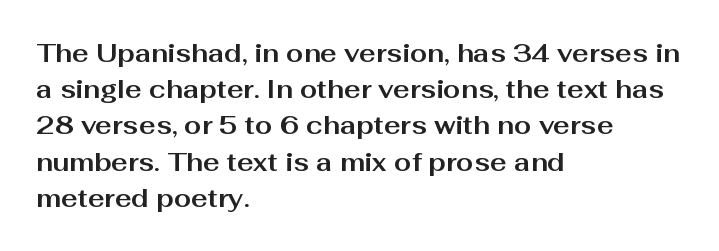
{"italic": "no", "bold": "yes", "underline": "no", "align": "left", "line_spacing": "normal", "line_spacing_ratio": 1.45, "letter_spacing": "normal", "letter_spacing_em": 0.0, "glyph_px": 25}
